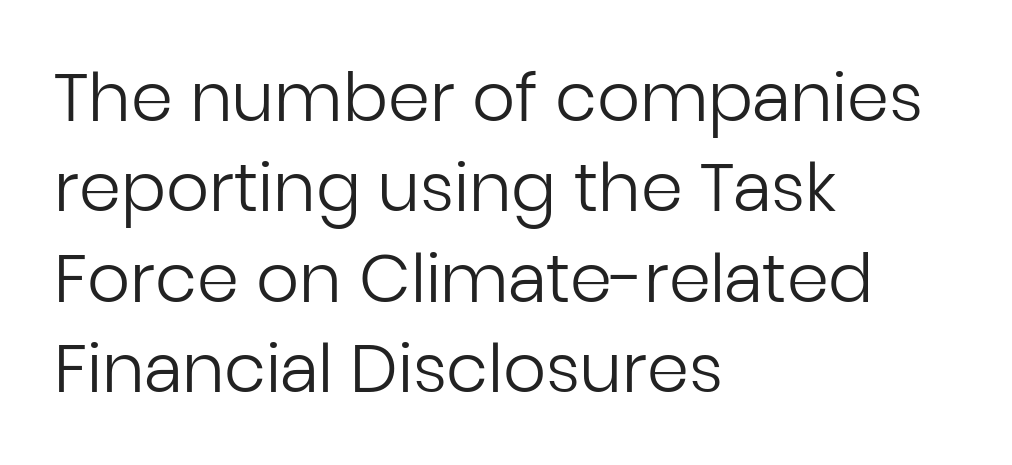
{"serif": "no", "italic": "no", "bold": "no", "weight": "regular", "width": "normal", "stroke_contrast": "low", "x_height": "medium", "monospaced": "no", "underline": "no", "align": "left", "line_spacing": "normal", "line_spacing_ratio": 1.35, "letter_spacing": "normal", "letter_spacing_em": 0.0, "glyph_px": 67}
